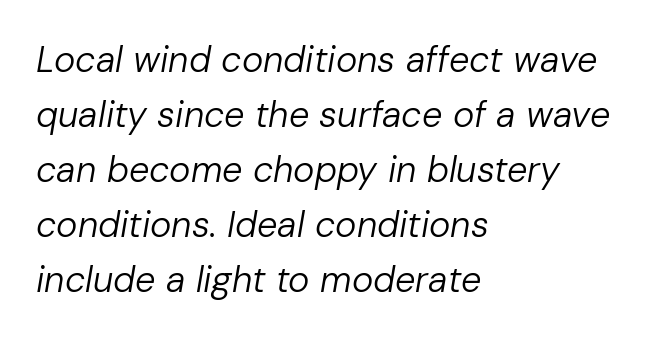
The image shows 36 px regular-weight type, italic (leaning right); set left-aligned, normal line spacing (1.53x), normal letter spacing, not underlined; low stroke contrast and a medium x-height.
